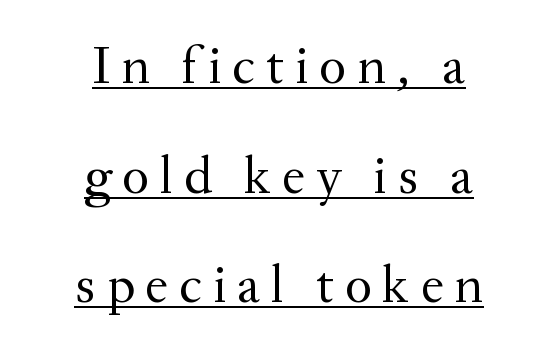
The image shows 53 px regular-weight serif type, upright; set centered, loose line spacing (2.07x), unusually wide letter spacing (+0.2 em), underlined; medium stroke contrast and a small x-height.
